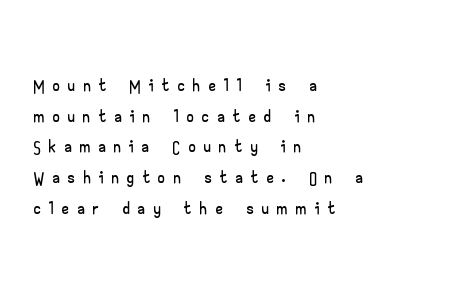
The image shows 26 px text type, upright; set left-aligned, line spacing 1.18x, unusually wide letter spacing (+0.35 em), not underlined.
